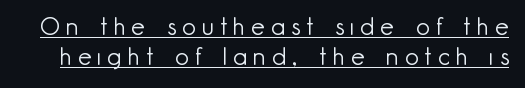
Quick note: interline space is typical. Does extra space separate the letters? Yes, quite a lot of it. Stems here are at most as thick as an everyday book face. Designer's note — italics off, roman on. The typesetter has applied underlining to the passage shown.
